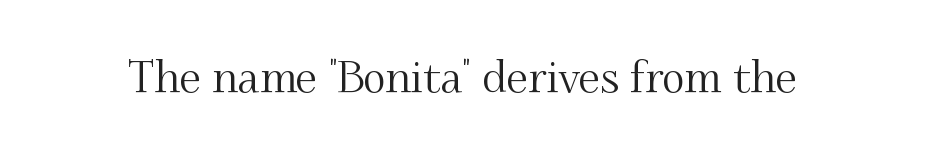
Q: Is the text italic (slanted)? A: No, it is upright.
Q: Is the typeface a serif or a sans-serif typeface? A: Serif.
Q: Is the text underlined? A: No.
Q: Is the spacing between letters normal or unusually wide? A: Normal.
Q: Width (condensed, normal, or wide)? A: Normal.
Q: Stroke contrast? A: Medium.
Q: x-height? A: Small.
Q: Monospaced? A: No.
